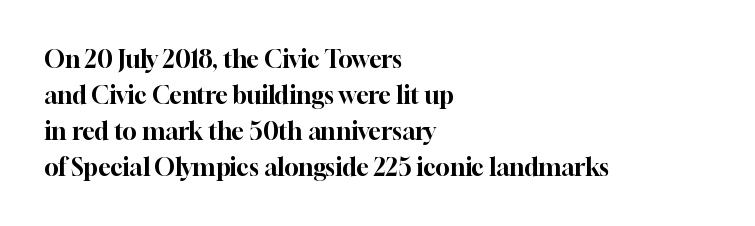
The image shows 24 px text type, upright; set left-aligned, normal line spacing (1.5x), normal letter spacing, not underlined.
